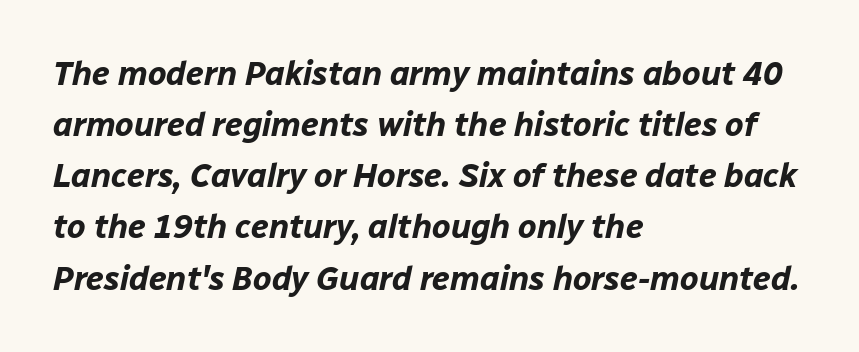
In terms of weight, the rendering is a true, heavy bold. The space directly below the letters is spotless. Caption: standard tracking, unaltered. The space between consecutive lines is moderate. The letters advance in unequal steps, a hallmark of proportional type.
